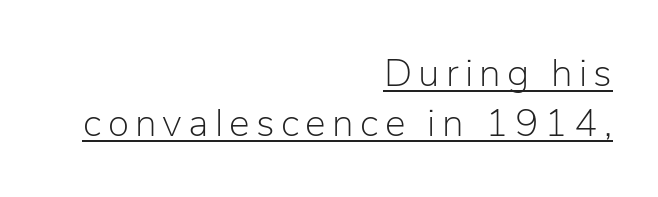
{"serif": "no", "italic": "no", "bold": "no", "weight": "light", "width": "normal", "stroke_contrast": "low", "x_height": "medium", "monospaced": "no", "underline": "yes", "align": "right", "line_spacing": "normal", "line_spacing_ratio": 1.29, "glyph_px": 39}
